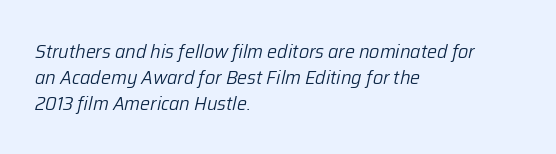
Q: Is the text bold? A: No.
Q: Is the text italic (slanted)? A: Yes, it leans right by about 12 degrees.
Q: Is the text underlined? A: No.
Q: How is the paragraph aligned? A: Left-aligned.
Q: Is the spacing between letters normal or unusually wide? A: Normal.
Q: Is the spacing between lines tight, normal or loose? A: Normal.
